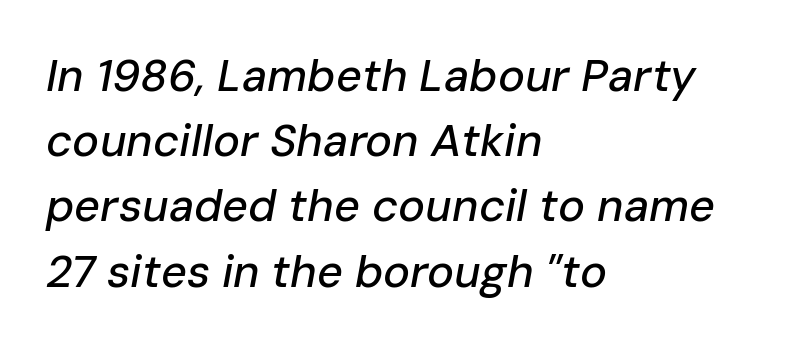
{"italic": "yes", "lean": "right", "slant_degrees": 10, "width": "normal", "stroke_contrast": "low", "x_height": "medium", "monospaced": "no", "underline": "no", "align": "left", "line_spacing": "normal", "line_spacing_ratio": 1.45, "letter_spacing": "normal", "letter_spacing_em": 0.0, "glyph_px": 45}
